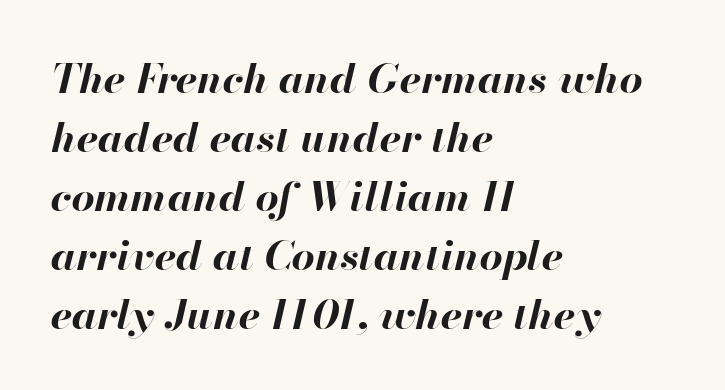
{"italic": "yes", "lean": "right", "slant_degrees": 13, "bold": "yes", "weight": "bold", "width": "normal", "stroke_contrast": "high", "x_height": "small", "monospaced": "no", "underline": "no", "align": "left", "line_spacing": "normal", "line_spacing_ratio": 1.44, "letter_spacing": "normal", "letter_spacing_em": 0.0, "glyph_px": 41}
